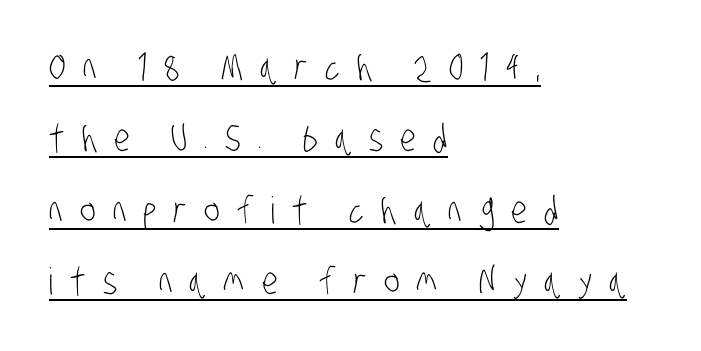
{"serif": "no", "bold": "no", "weight": "light", "width": "condensed", "stroke_contrast": "low", "x_height": "large", "monospaced": "no", "underline": "yes", "align": "left", "line_spacing": "loose", "line_spacing_ratio": 1.93, "letter_spacing": "wide", "letter_spacing_em": 0.46, "glyph_px": 37}
